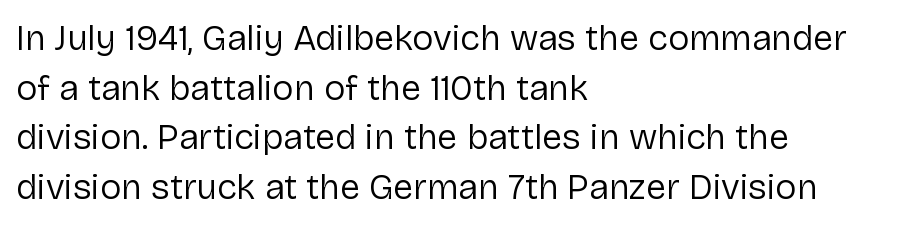
Q: Is the text bold? A: No.
Q: Is the text italic (slanted)? A: No, it is upright.
Q: Is the typeface a serif or a sans-serif typeface? A: Sans-serif.
Q: Is the text underlined? A: No.
Q: How is the paragraph aligned? A: Left-aligned.
Q: Is the spacing between letters normal or unusually wide? A: Normal.
Q: Is the spacing between lines tight, normal or loose? A: Normal.
Q: Width (condensed, normal, or wide)? A: Normal.
Q: Stroke contrast? A: Low.
Q: x-height? A: Medium.
Q: Monospaced? A: No.
